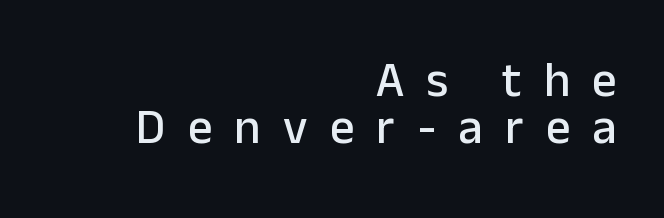
The image shows 49 px sans-serif type, upright; set right-aligned, tight line spacing (0.96x), unusually wide letter spacing (+0.45 em), not underlined; low stroke contrast and a medium x-height.
